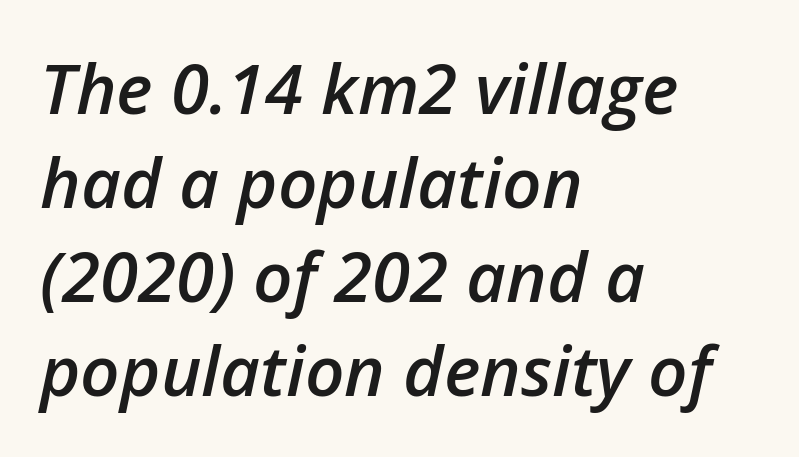
The image shows 69 px semibold type, italic (leaning right); set left-aligned, normal line spacing (1.36x), normal letter spacing, not underlined; low stroke contrast and a medium x-height.
